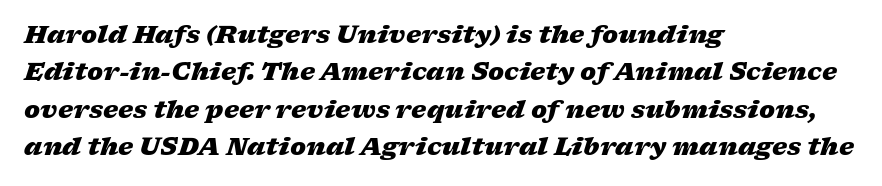
Clear beneath every line of the passage. The rows are spaced the way most documents space them. Line beginnings align vertically; line endings do not. Compared with an ordinary text face, these strokes are far heavier — a full bold. The rendering applies a slant to the glyphs. Honestly, the letter spacing is just normal — you wouldn't notice it.
